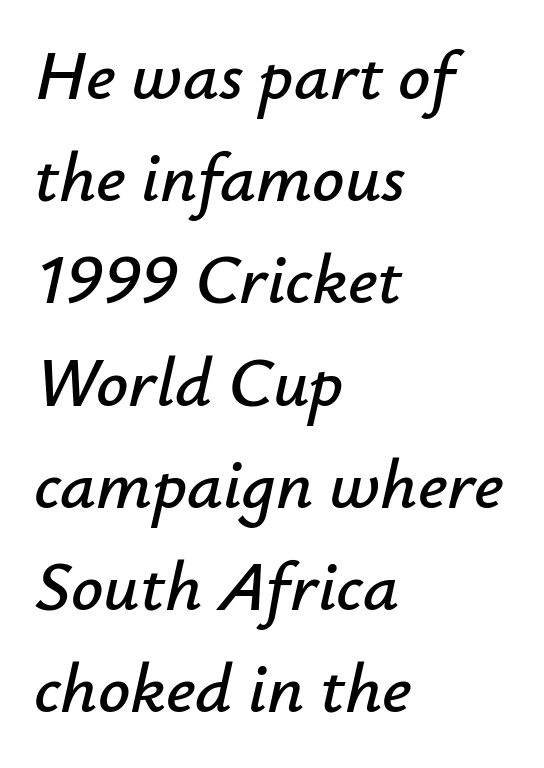
The image shows 71 px text type, italic (leaning right); set left-aligned, normal line spacing (1.44x), normal letter spacing, not underlined; low stroke contrast and a small x-height.
